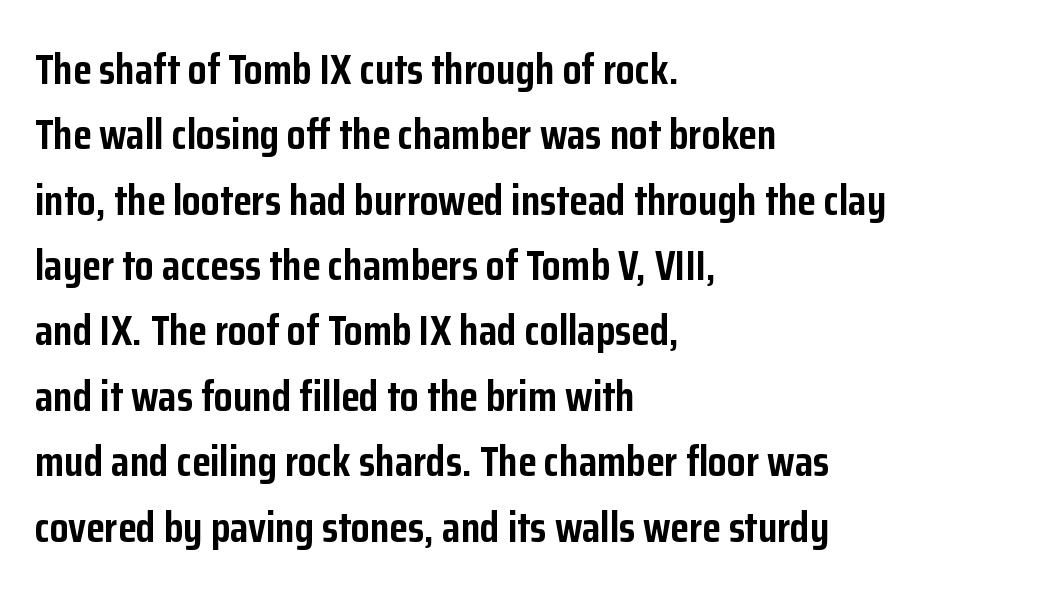
The image shows 43 px semibold, condensed sans-serif type, upright; set left-aligned, normal line spacing (1.52x), normal letter spacing, not underlined; low stroke contrast and a medium x-height.
